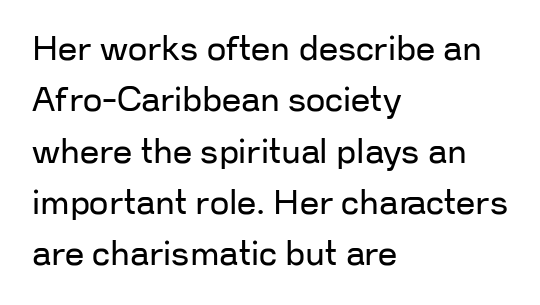
Q: Is the text bold? A: No.
Q: Is the text italic (slanted)? A: No, it is upright.
Q: Is the typeface a serif or a sans-serif typeface? A: Sans-serif.
Q: Is the text underlined? A: No.
Q: How is the paragraph aligned? A: Left-aligned.
Q: Is the spacing between letters normal or unusually wide? A: Normal.
Q: Is the spacing between lines tight, normal or loose? A: Normal.
Q: Width (condensed, normal, or wide)? A: Normal.
Q: Stroke contrast? A: Low.
Q: x-height? A: Medium.
Q: Monospaced? A: No.
